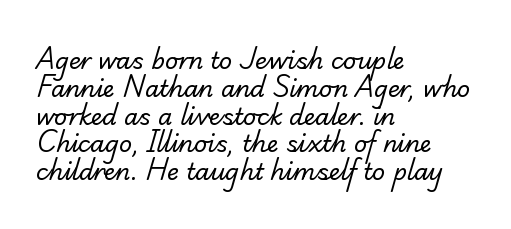
Quick note: underline off. Students, note that the glyphs here touch the page at normal intervals. Vertical stems look standard width or narrower in stroke. These lines are set flush left with a ragged right edge.
